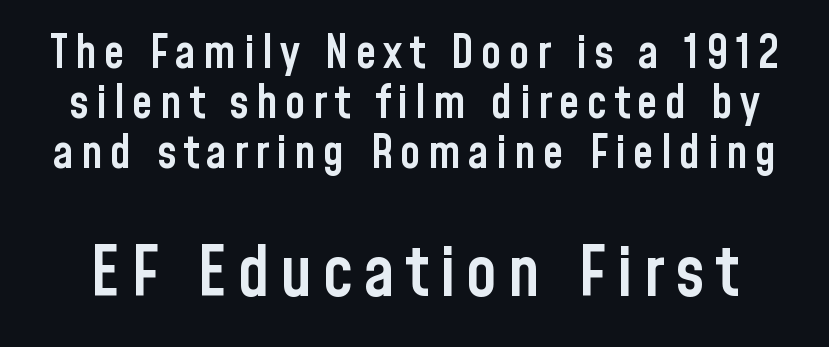
{"serif": "no", "italic": "no", "bold": "semi", "weight": "semibold", "width": "condensed", "stroke_contrast": "low", "x_height": "medium", "monospaced": "no", "underline": "no", "line_spacing": "tight", "line_spacing_ratio": 1.06, "larger_block": "second", "size_ratio": 1.49, "glyph_px": 70}
